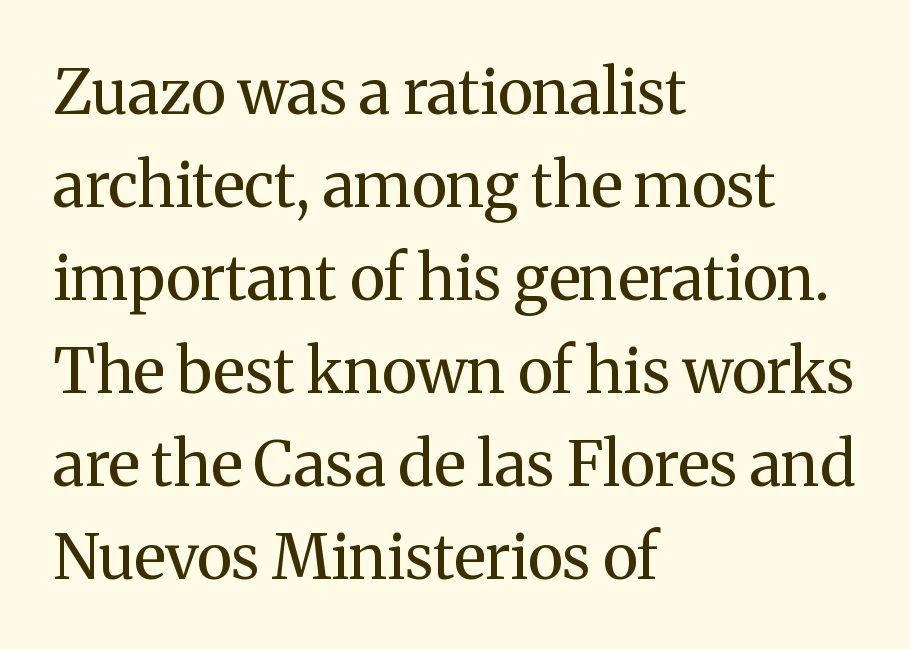
{"serif": "yes", "italic": "no", "bold": "no", "weight": "regular", "width": "normal", "stroke_contrast": "medium", "x_height": "medium", "monospaced": "no", "underline": "no", "align": "left", "line_spacing": "normal", "line_spacing_ratio": 1.5, "letter_spacing": "normal", "letter_spacing_em": 0.0, "glyph_px": 62}
